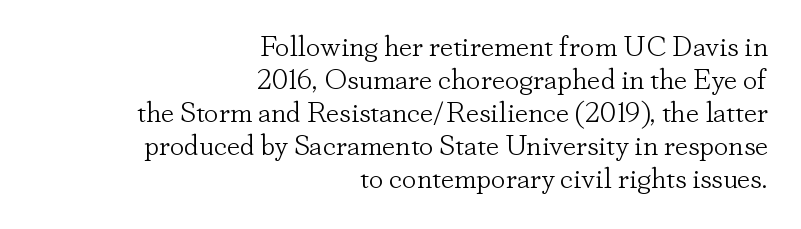
The image shows 29 px light serif type, upright; set right-aligned, tight line spacing (1.14x), normal letter spacing, not underlined; low stroke contrast and a small x-height.
